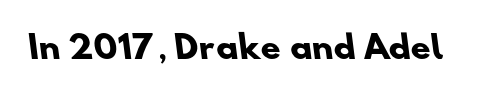
Students, note that the glyphs here touch the page at normal intervals. Words float on clear page, feet unadorned. Caption: bold face, heavy strokes. Classification — sans serif. Think of a printed novel: that variable character pitch is what you see here.
